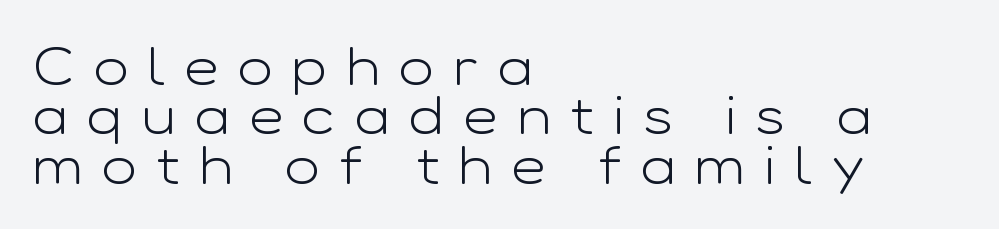
The image shows 52 px light, wide sans-serif type, upright; set left-aligned, tight line spacing (0.95x), unusually wide letter spacing (+0.38 em), not underlined; low stroke contrast and a medium x-height.
